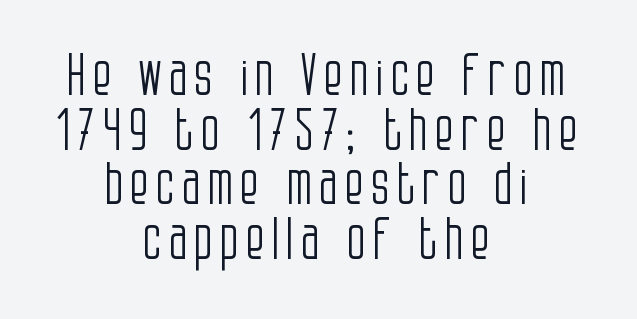
The image shows 57 px light, condensed sans-serif type, upright; set centered, tight line spacing (0.96x), not underlined; low stroke contrast and a large x-height.
